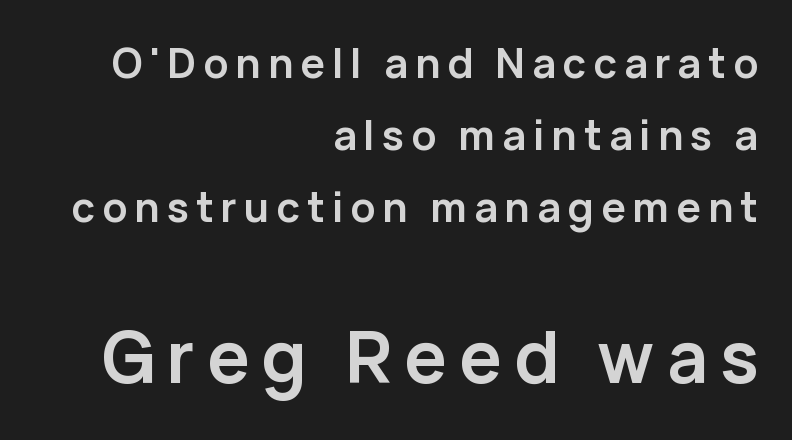
{"serif": "no", "italic": "no", "bold": "yes", "weight": "semibold", "width": "normal", "stroke_contrast": "low", "x_height": "medium", "monospaced": "no", "underline": "no", "align": "right", "line_spacing_ratio": 1.76, "larger_block": "second", "size_ratio": 1.73, "glyph_px": 71}
